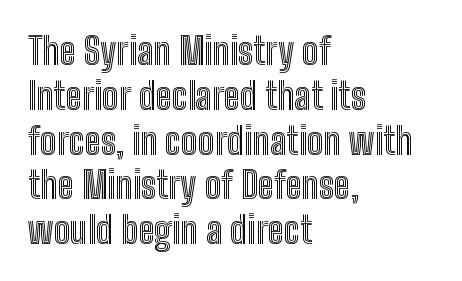
Q: Is the text italic (slanted)? A: No, it is upright.
Q: Is the text underlined? A: No.
Q: How is the paragraph aligned? A: Left-aligned.
Q: Is the spacing between letters normal or unusually wide? A: Normal.
Q: Width (condensed, normal, or wide)? A: Condensed.
Q: x-height? A: Medium.
Q: Monospaced? A: No.
